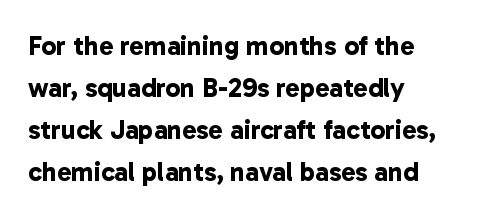
Every row of glyphs begins at an identical x-position on the left. Just letters on the line, the space beneath them empty. This block has exactly the height ordinary leading produces. The rendering uses a bold face; every stroke is thick and dark.
